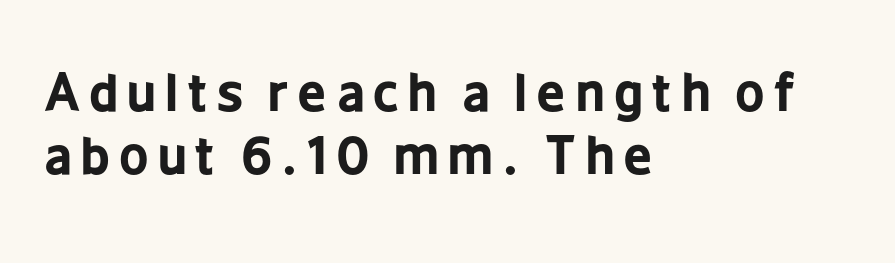
{"serif": "no", "italic": "no", "bold": "yes", "weight": "bold", "width": "condensed", "stroke_contrast": "low", "x_height": "medium", "monospaced": "no", "underline": "no", "align": "left", "line_spacing_ratio": 1.23, "glyph_px": 51}
